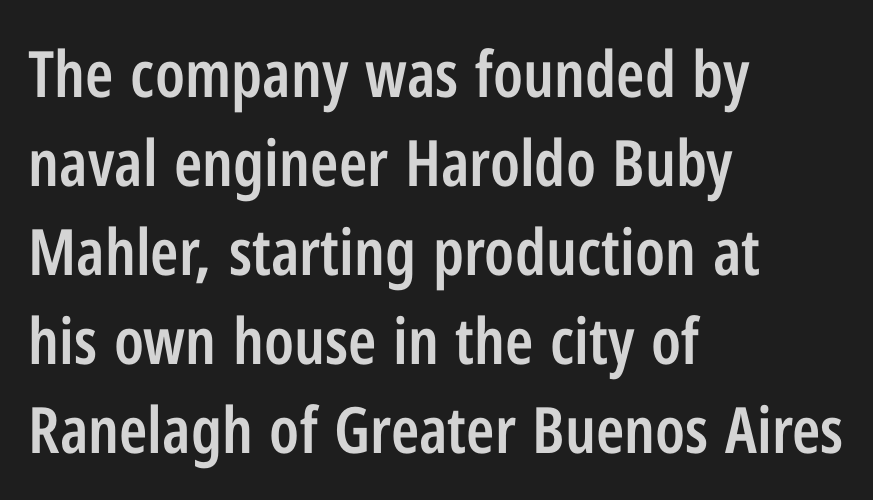
The type is set solid horizontally, with unmodified tracking. The letters are semibold — heavier than regular but short of a full bold. Honestly, there is no underline to notice here at all. Baseline-to-baseline distance is the conventional proportion of letter height.
